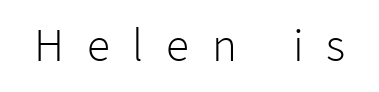
{"serif": "no", "italic": "no", "bold": "no", "weight": "light", "width": "normal", "stroke_contrast": "low", "x_height": "medium", "monospaced": "no", "underline": "no", "letter_spacing": "wide", "letter_spacing_em": 0.49, "glyph_px": 47}
